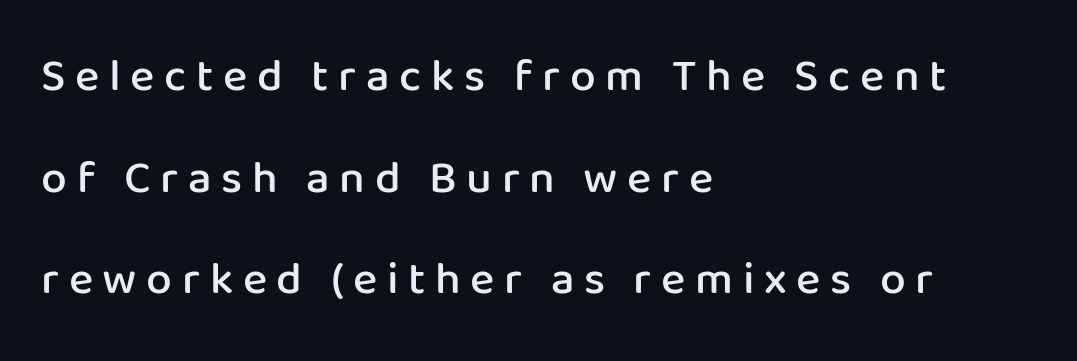
The glyphs in this specimen are sans serif. Anything drawn beneath the words? Only blank space. Caption: expanded tracking, letters set apart. A student would call this left alignment; a typographer would say flush left, rag right. A roman cut, with each character standing at attention.
